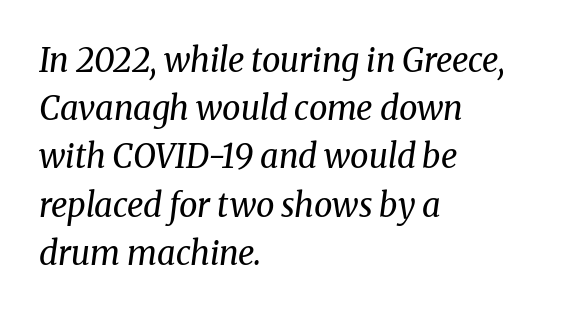
The image shows 33 px regular-weight serif type, italic (leaning right); set left-aligned, normal line spacing (1.46x), normal letter spacing, not underlined; medium stroke contrast and a medium x-height.
